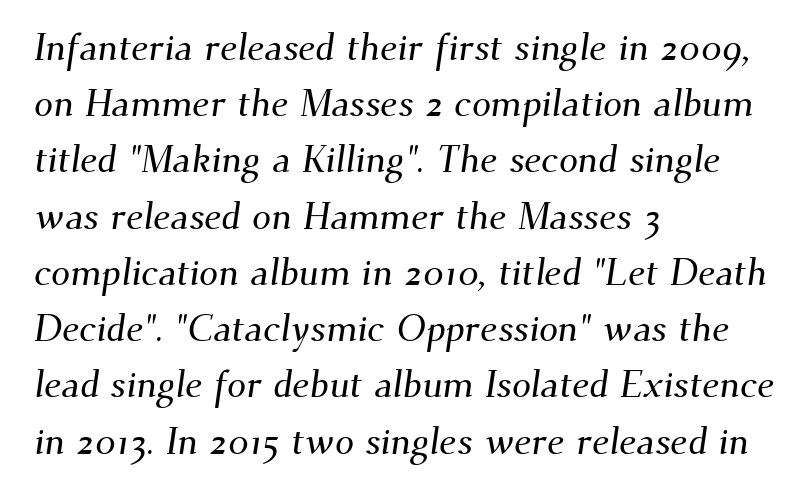
The image shows 38 px serif type; set left-aligned, normal line spacing (1.48x), normal letter spacing, not underlined; medium stroke contrast and a small x-height.
